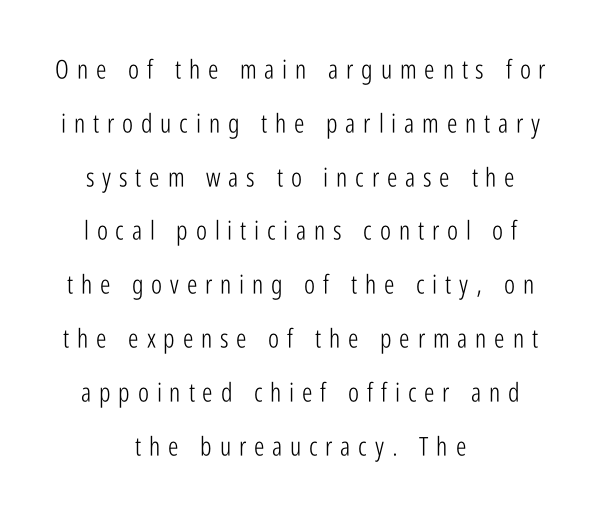
{"italic": "no", "bold": "no", "underline": "no", "align": "center", "line_spacing": "loose", "line_spacing_ratio": 2.07, "letter_spacing": "wide", "letter_spacing_em": 0.3, "glyph_px": 26}
